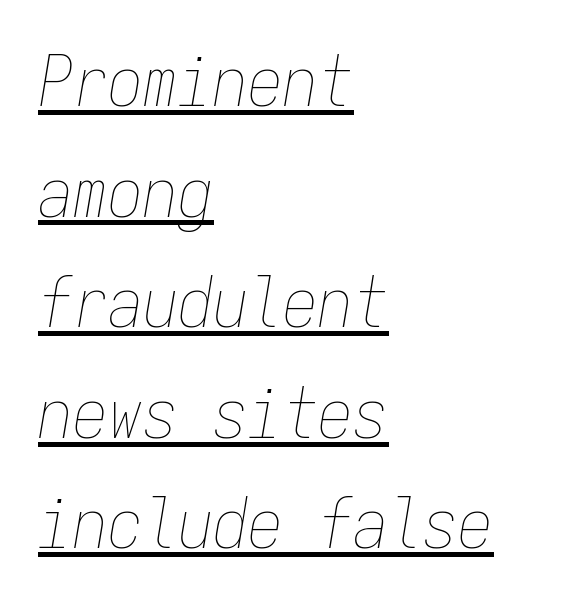
The image shows 70 px thin, condensed type, italic (leaning right), monospaced; set left-aligned, normal line spacing (1.58x), normal letter spacing, underlined; low stroke contrast and a medium x-height.
